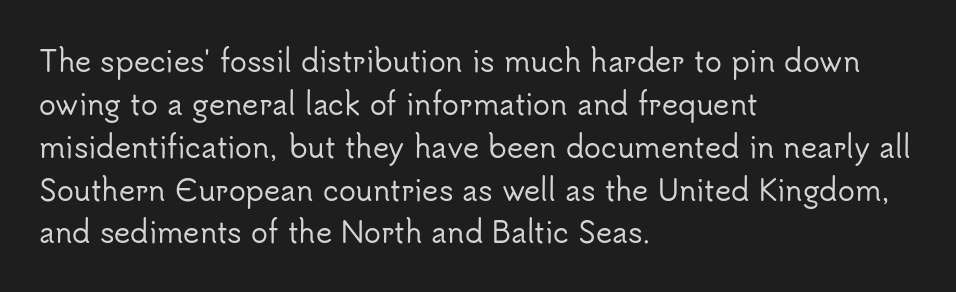
Q: Is the text italic (slanted)? A: No, it is upright.
Q: Is the typeface a serif or a sans-serif typeface? A: Sans-serif.
Q: Is the text underlined? A: No.
Q: How is the paragraph aligned? A: Left-aligned.
Q: Is the spacing between letters normal or unusually wide? A: Normal.
Q: Is the spacing between lines tight, normal or loose? A: Normal.
Q: Width (condensed, normal, or wide)? A: Normal.
Q: Stroke contrast? A: Low.
Q: x-height? A: Small.
Q: Monospaced? A: No.
